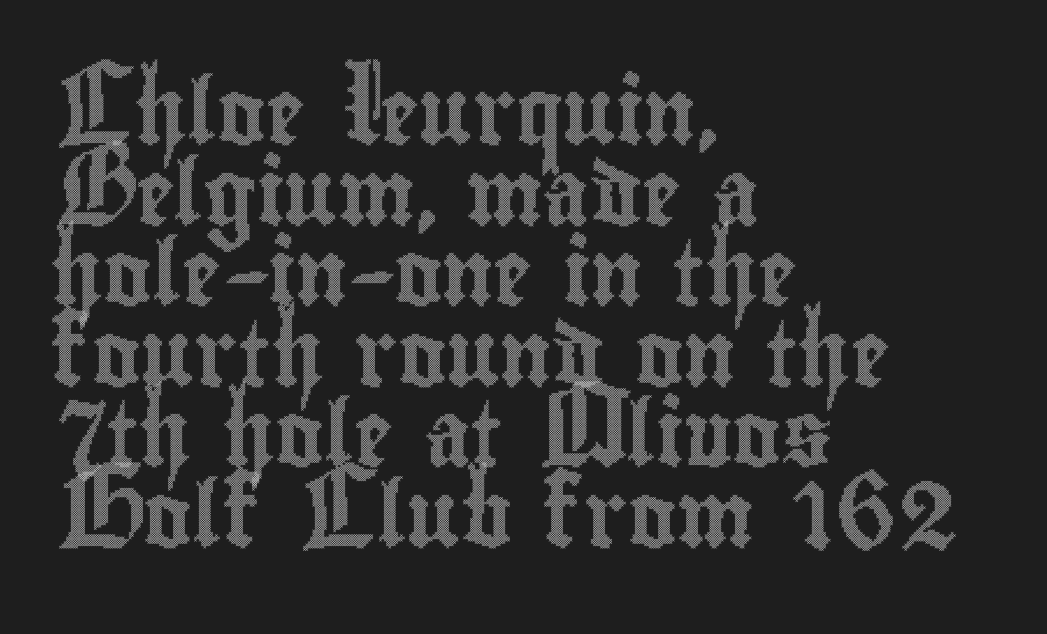
Upright lettering throughout. Unmarked baselines from the first word to the last. The letters advance in unequal steps, a hallmark of proportional type. Standard letterfit; no display-style spreading of the glyphs.
